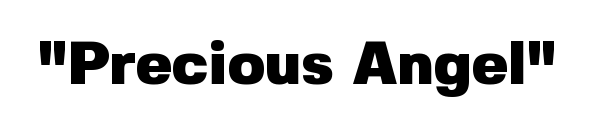
{"serif": "no", "italic": "no", "bold": "yes", "weight": "heavy", "width": "normal", "stroke_contrast": "low", "x_height": "medium", "monospaced": "no", "underline": "no", "letter_spacing": "normal", "letter_spacing_em": 0.0, "glyph_px": 61}
